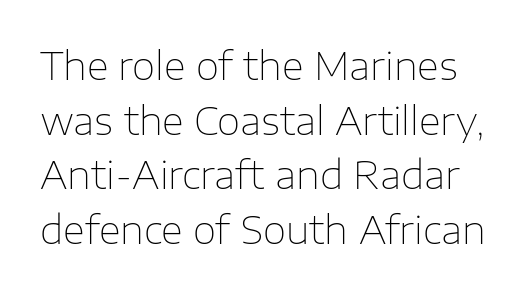
A normal amount of white space separates one row of letters from the next. The cut favours lightness, reaching ordinary text weight at its darkest. No extra tracking has been applied to these lines. The typography opts for an upright posture over an oblique one.
